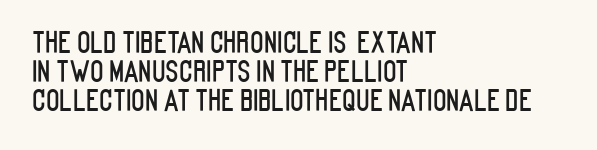
{"serif": "no", "italic": "no", "width": "condensed", "stroke_contrast": "low", "x_height": "large", "monospaced": "no", "underline": "no", "align": "left", "line_spacing": "tight", "line_spacing_ratio": 1.03, "letter_spacing": "normal", "letter_spacing_em": 0.0, "glyph_px": 28}
